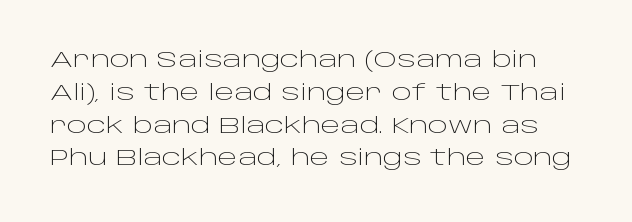
{"italic": "no", "bold": "no", "underline": "no", "line_spacing": "normal", "line_spacing_ratio": 1.56, "letter_spacing": "normal", "letter_spacing_em": 0.0, "glyph_px": 21}
